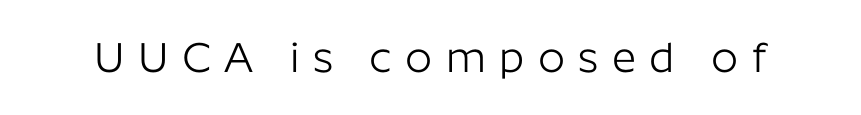
{"serif": "no", "italic": "no", "bold": "no", "weight": "light", "width": "normal", "stroke_contrast": "low", "x_height": "medium", "monospaced": "no", "underline": "no", "letter_spacing": "wide", "letter_spacing_em": 0.32, "glyph_px": 42}
